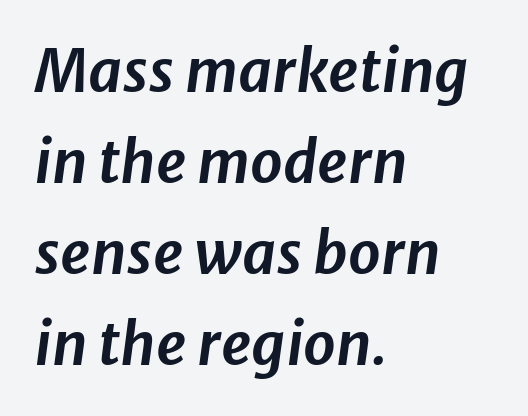
{"italic": "yes", "lean": "right", "slant_degrees": 8, "width": "normal", "stroke_contrast": "low", "x_height": "medium", "monospaced": "no", "underline": "no", "align": "left", "line_spacing": "normal", "line_spacing_ratio": 1.57, "letter_spacing": "normal", "letter_spacing_em": 0.0, "glyph_px": 58}
